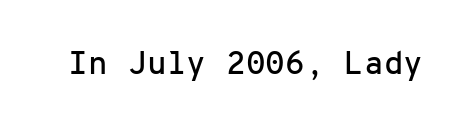
The image shows 32 px sans-serif type, upright, monospaced; set normal letter spacing, not underlined; low stroke contrast and a medium x-height.
